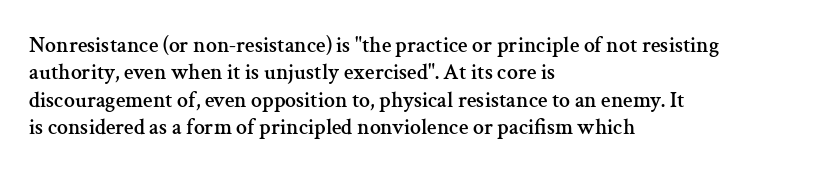
The image shows 22 px text type, upright; set left-aligned, line spacing 1.24x, normal letter spacing, not underlined.
